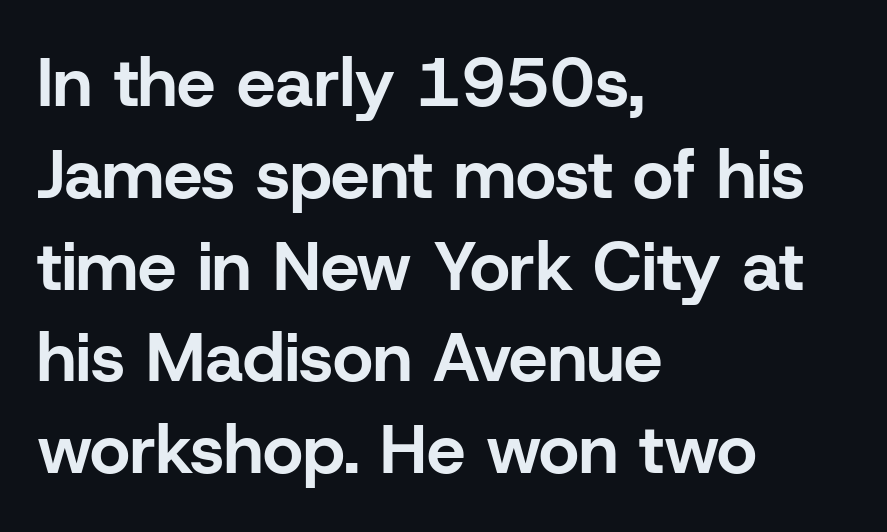
The image shows 69 px bold sans-serif type, upright; set left-aligned, normal line spacing (1.33x), normal letter spacing, not underlined; low stroke contrast and a medium x-height.
